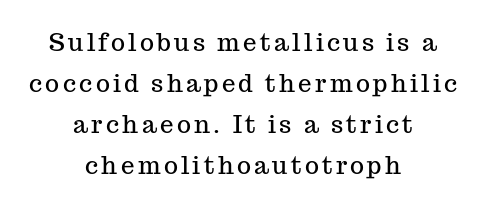
Q: Is the text italic (slanted)? A: No, it is upright.
Q: Is the text underlined? A: No.
Q: How is the paragraph aligned? A: Centered.
